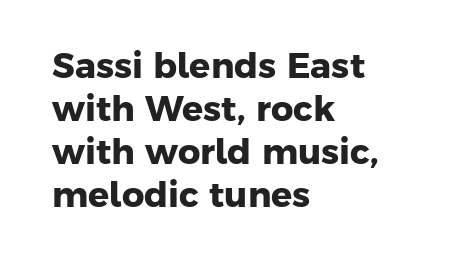
Caption: bold face, heavy strokes. Tracking value appears to be zero — textbook default spacing. Is this a fixed-width face? No — the glyphs have proportional, varying widths. Casual observation: everything's shoved over to the left.
